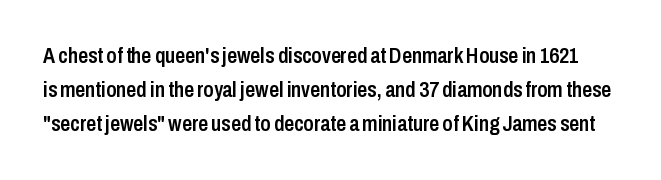
Weight check: semibold — heavier than regular, not quite bold. Spacing between characters is what you'd get straight out of the box. Underlining? Definitely not there. In terms of posture, this sample is upright.
